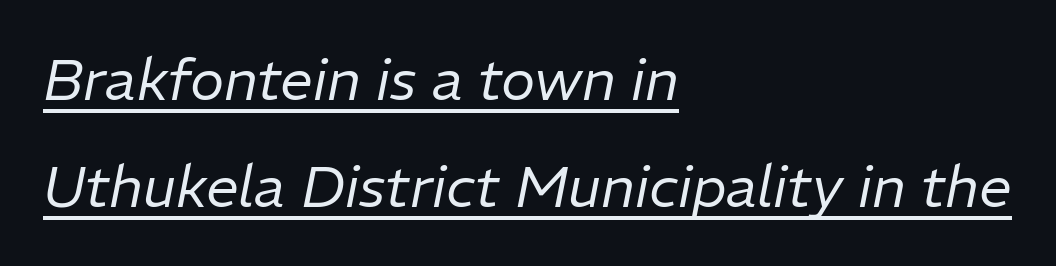
This reads as an unemphasized weight, regular at the heaviest. Is the type slanted? Yes — the strokes lean at a clear angle. Beneath each row of characters lies a ruled line. Line beginnings align vertically; line endings do not. The type is set solid horizontally, with unmodified tracking.
